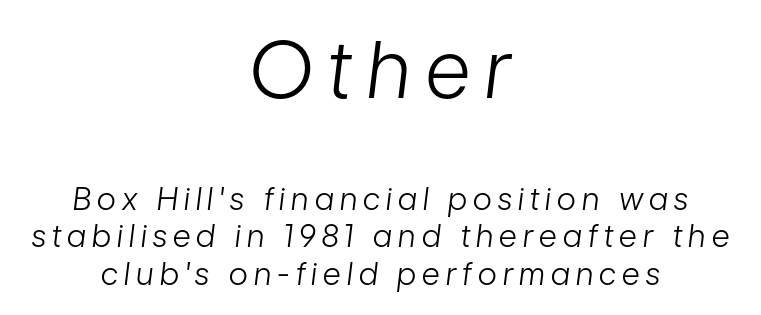
Q: Is the text bold? A: No.
Q: Is the text italic (slanted)? A: Yes, it leans right by about 7 degrees.
Q: Is the text underlined? A: No.
Q: How is the paragraph aligned? A: Centered.
Q: Is the spacing between letters normal or unusually wide? A: Unusually wide.
Q: Which block of text is set in a larger size, the first (top) or the second (bottom)? A: The first (top) one.
Q: Width (condensed, normal, or wide)? A: Condensed.
Q: Stroke contrast? A: Low.
Q: x-height? A: Medium.
Q: Monospaced? A: No.
